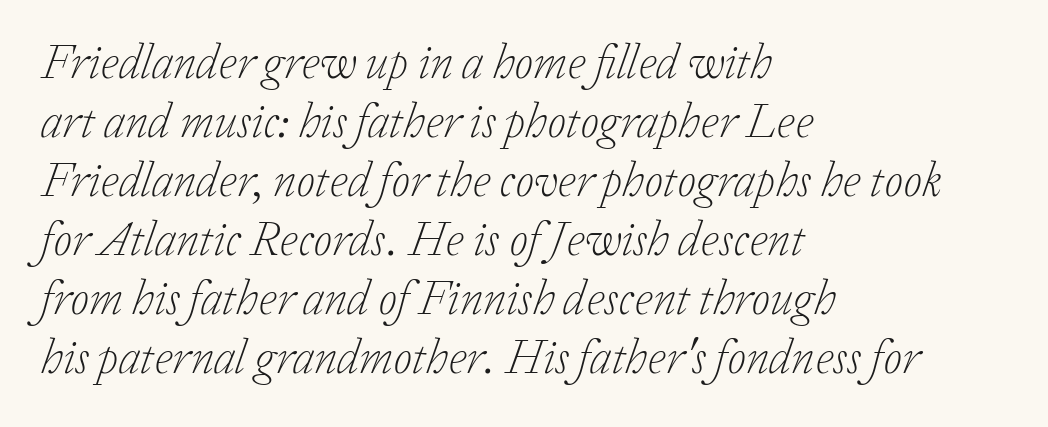
{"serif": "yes", "italic": "yes", "lean": "right", "slant_degrees": 20, "bold": "no", "weight": "light", "width": "normal", "stroke_contrast": "low", "x_height": "medium", "monospaced": "no", "underline": "no", "align": "left", "line_spacing_ratio": 1.23, "letter_spacing": "normal", "letter_spacing_em": 0.0, "glyph_px": 48}
